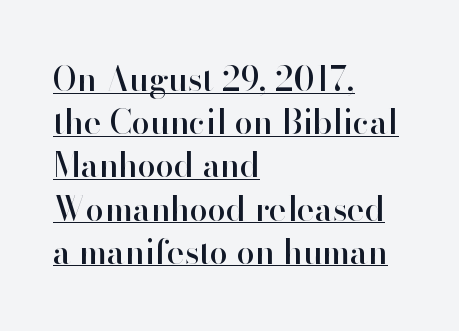
The image shows 33 px sans-serif type, upright; set left-aligned, normal line spacing (1.31x), normal letter spacing, underlined; high stroke contrast and a small x-height.
